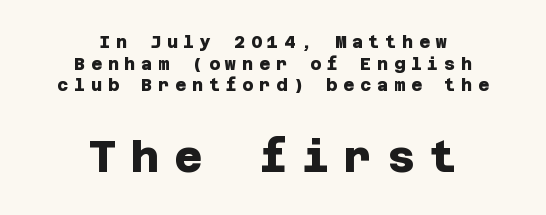
{"serif": "no", "bold": "yes", "weight": "heavy", "width": "normal", "stroke_contrast": "low", "x_height": "large", "underline": "no", "align": "center", "line_spacing": "normal", "line_spacing_ratio": 1.27, "letter_spacing": "wide", "letter_spacing_em": 0.34, "larger_block": "second", "size_ratio": 2.53, "glyph_px": 43}
